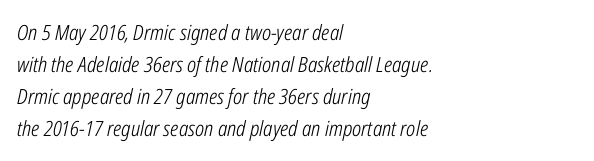
The face used here has a pronounced slope to its letters. Interline gaps are of average width in this sample. Is the letter spacing exaggerated? No — it looks like the ordinary default. A quiet, ordinary-to-light weight characterises the typeface. The gap between lines stays unmarked. Caption: multi-line text, flush left, ragged right.
